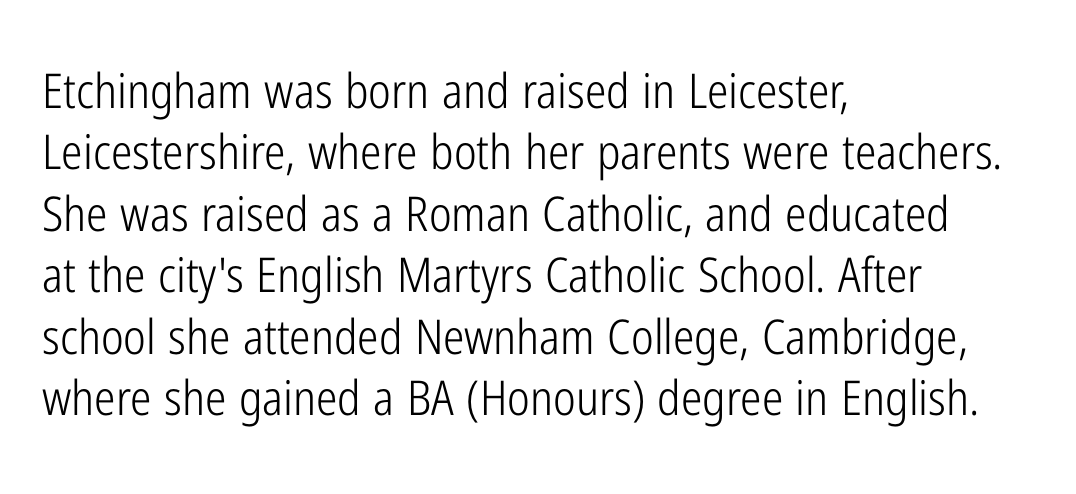
Q: Is the text bold? A: No.
Q: Is the text italic (slanted)? A: No, it is upright.
Q: Is the typeface a serif or a sans-serif typeface? A: Sans-serif.
Q: Is the text underlined? A: No.
Q: How is the paragraph aligned? A: Left-aligned.
Q: Is the spacing between letters normal or unusually wide? A: Normal.
Q: Is the spacing between lines tight, normal or loose? A: Normal.
Q: Width (condensed, normal, or wide)? A: Condensed.
Q: Stroke contrast? A: Low.
Q: x-height? A: Medium.
Q: Monospaced? A: No.
